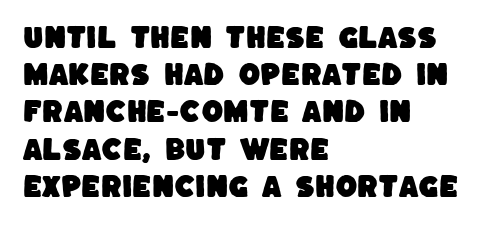
{"underline": "no", "align": "left", "line_spacing": "normal", "line_spacing_ratio": 1.49, "letter_spacing": "normal", "letter_spacing_em": 0.0, "glyph_px": 25}
